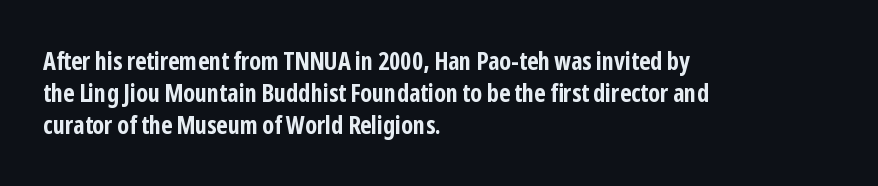
The image shows 25 px bold type, upright; set left-aligned, normal line spacing (1.29x), normal letter spacing, not underlined.
